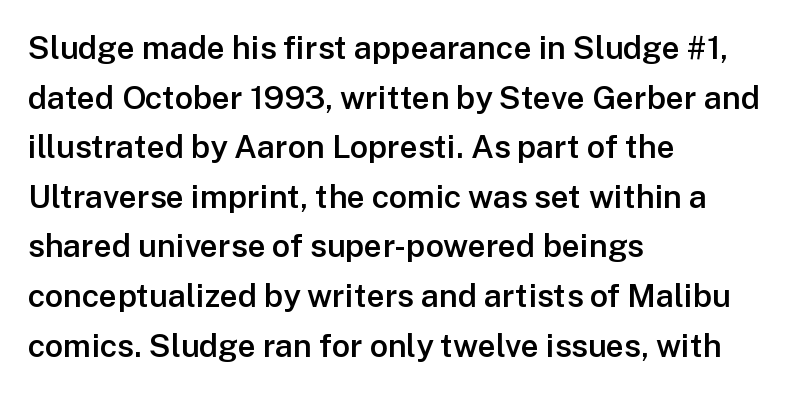
Q: Is the text bold? A: Semi-bold.
Q: Is the text italic (slanted)? A: No, it is upright.
Q: Is the typeface a serif or a sans-serif typeface? A: Sans-serif.
Q: Is the text underlined? A: No.
Q: How is the paragraph aligned? A: Left-aligned.
Q: Is the spacing between letters normal or unusually wide? A: Normal.
Q: Is the spacing between lines tight, normal or loose? A: Normal.
Q: Width (condensed, normal, or wide)? A: Normal.
Q: Stroke contrast? A: Low.
Q: x-height? A: Medium.
Q: Monospaced? A: No.
